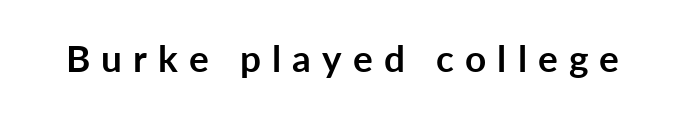
The glyphs are unaccompanied by any horizontal stroke below them. Loose tracking; the words dissolve into strings of separated letters. What kind of face is this? One without serifs — a sans. The typography opts for an upright posture over an oblique one. Varying glyph widths throughout — classic text-font behaviour. Bold? Absolutely — the strokes are thick and heavy.
